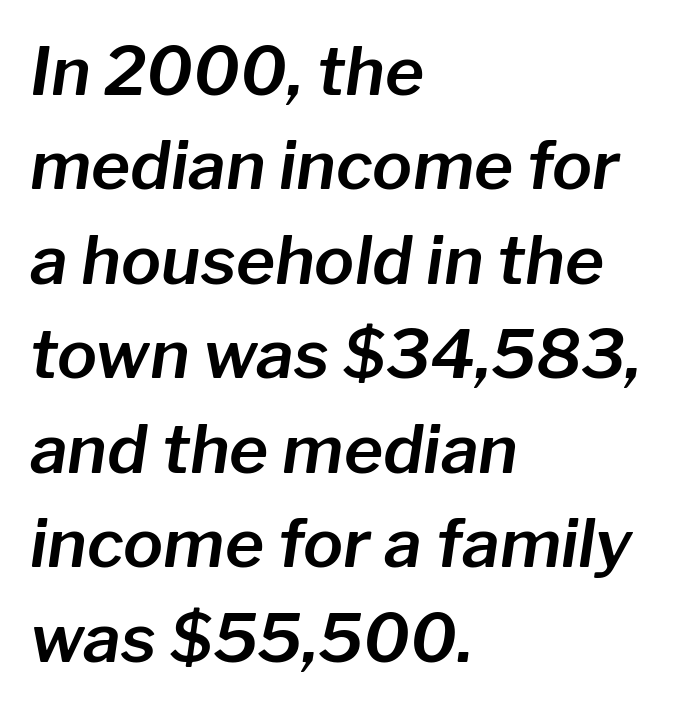
Bare-footed words on every line. Does extra space separate the letters? No, they use regular spacing. Is this a fixed-width face? No — the glyphs have proportional, varying widths. Visually the block forms a straight wall on the left and a jagged coastline on the right.
